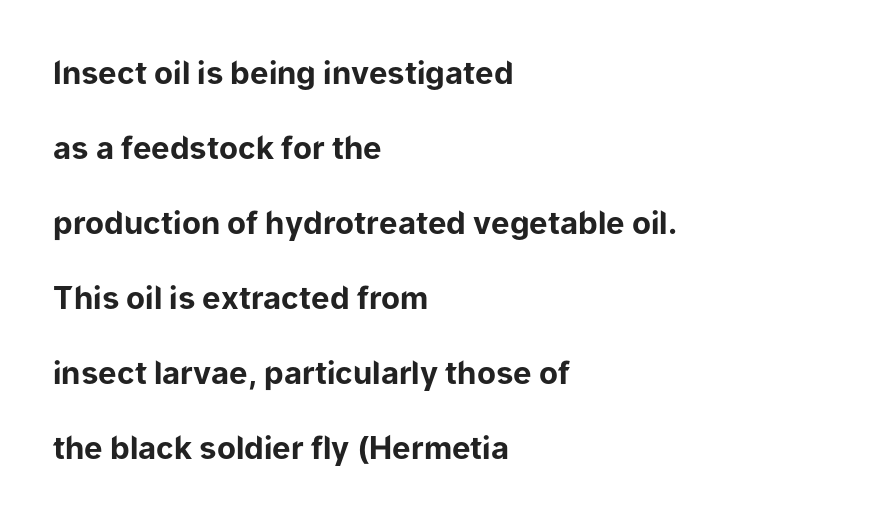
Honestly, the rows look like they've been pulled way apart. The lettering stays uniformly vertical, giving the passage a roman look. Teacher's note: observe the even left margin — that is flush-left alignment. Classification — sans serif. Letter spacing: default. Heavy-handed strokes throughout: this text is bold.
